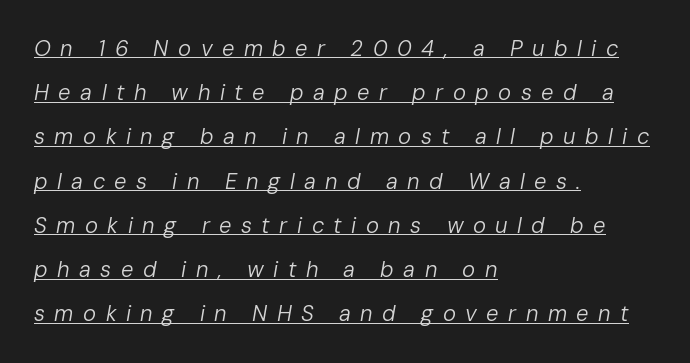
In terms of leading, this rendering errs on the spacious side. Think standard paragraph weight, or any step lighter than that. These lines have a slow, spaced-out rhythm from letter to letter. Is there an underline? Yes — a line sits under the letters.
